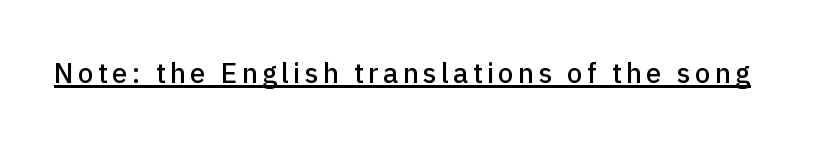
Note: no serifs on the glyphs. Proportional: the letters do not fall into vertical columns. Decoration check: the copy is underlined. The font's upright variant was chosen for this text.
